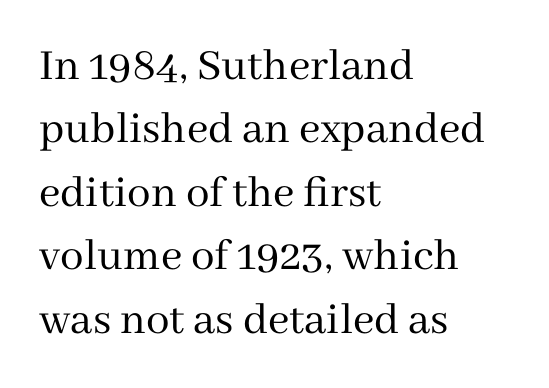
This sample uses a serif face. Heft: none added — not bold. Normally led — the rows are evenly, conventionally spaced. The line texture is even and compact thanks to regular tracking. Which margin do the lines hug? The left one — the right edge is uneven. This sample has the flowing, uneven cadence of proportional lettering.
